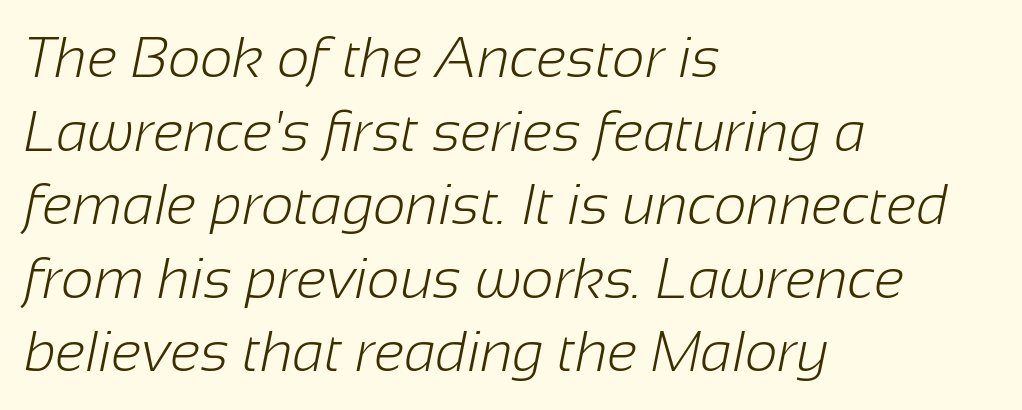
{"serif": "no", "bold": "no", "weight": "light", "width": "normal", "stroke_contrast": "low", "x_height": "medium", "monospaced": "no", "underline": "no", "align": "left", "line_spacing": "normal", "line_spacing_ratio": 1.29, "letter_spacing": "normal", "letter_spacing_em": 0.0, "glyph_px": 57}
